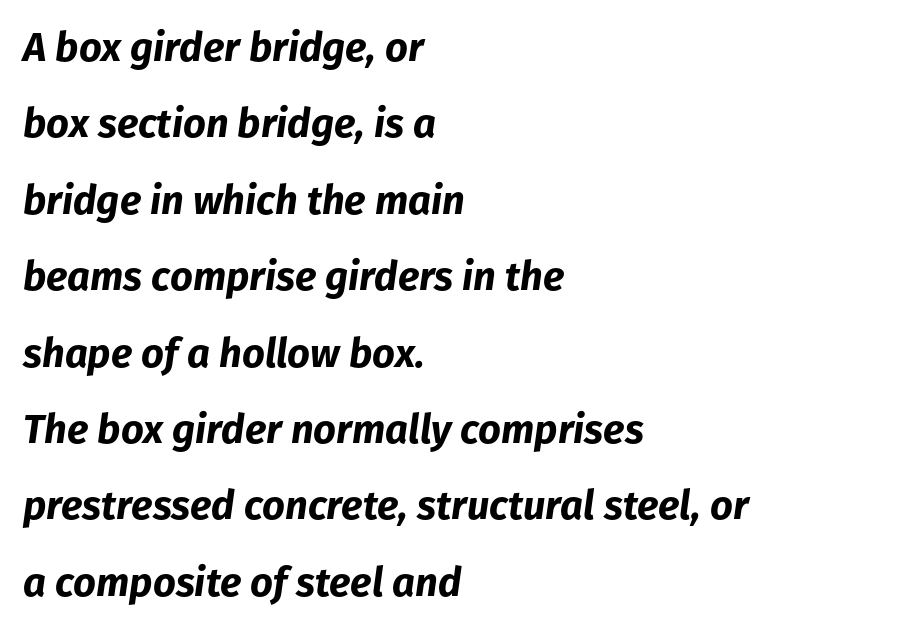
The strip under each line holds only bare page. Here the designer chose a conventional face with non-uniform glyph widths. Bold? Absolutely — the strokes are thick and heavy. The space between consecutive lines is lavish.
